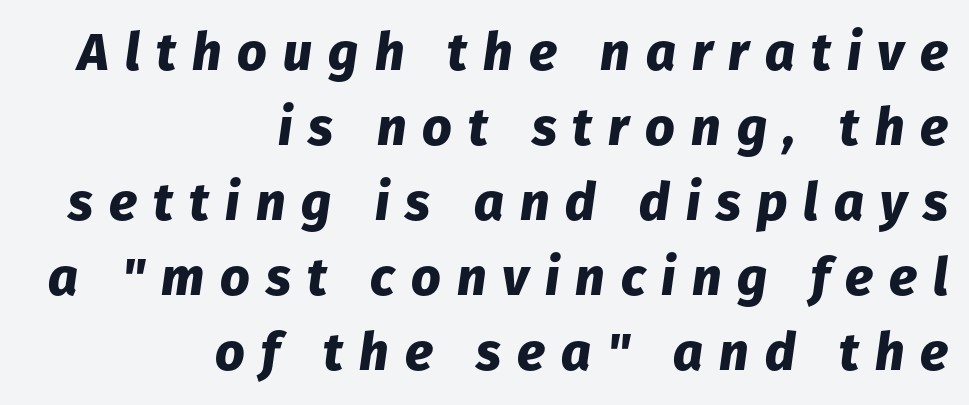
Compared with typical paragraphs, the rows here are spaced about the same. The paragraph shown leans on its right margin. Compared with ordinary roman type, these characters are visibly tilted. Characters follow at a spacing far wider than the type designer built in.
